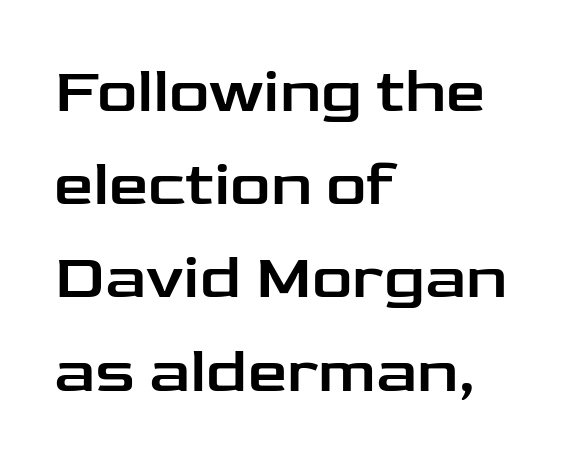
The image shows 63 px wide sans-serif type, upright; set left-aligned, normal line spacing (1.48x), normal letter spacing, not underlined; low stroke contrast and a medium x-height.
